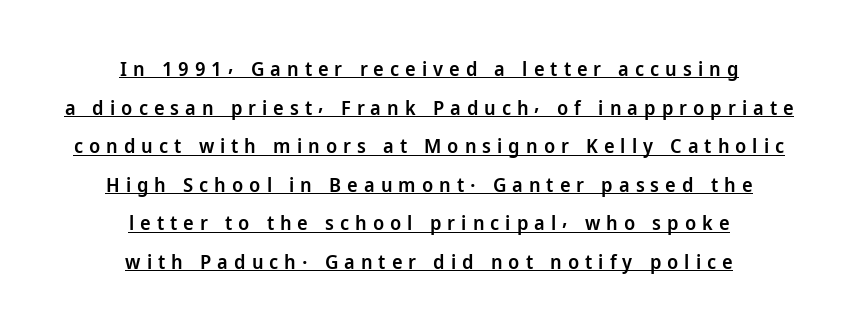
{"italic": "no", "bold": "semi", "underline": "yes", "align": "center", "line_spacing": "loose", "line_spacing_ratio": 1.93, "letter_spacing": "wide", "letter_spacing_em": 0.3, "glyph_px": 20}
